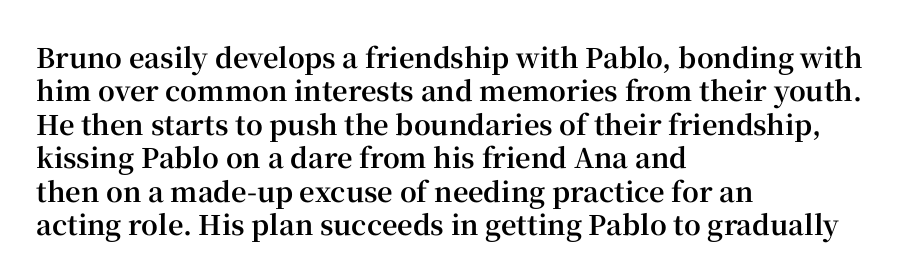
The image shows 27 px bold type, upright; set left-aligned, line spacing 1.24x, normal letter spacing, not underlined.
